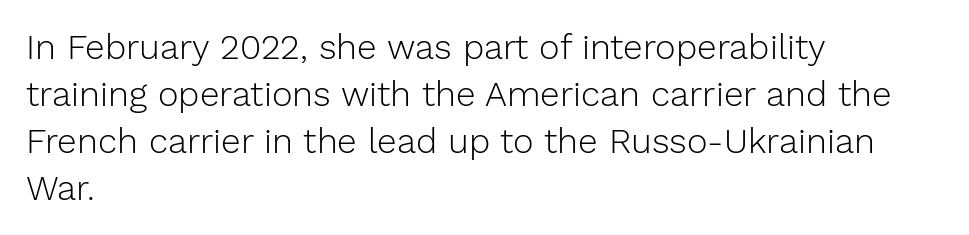
{"serif": "no", "italic": "no", "bold": "no", "weight": "light", "width": "normal", "stroke_contrast": "low", "x_height": "medium", "monospaced": "no", "underline": "no", "align": "left", "line_spacing": "normal", "line_spacing_ratio": 1.34, "letter_spacing": "normal", "letter_spacing_em": 0.0, "glyph_px": 35}
